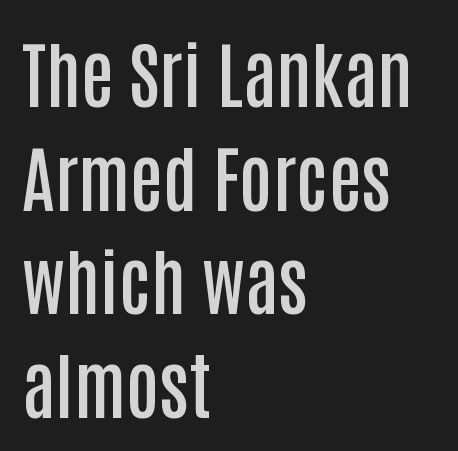
The image shows 73 px semibold, condensed sans-serif type, upright; set left-aligned, normal line spacing (1.42x), normal letter spacing, not underlined; low stroke contrast and a large x-height.
